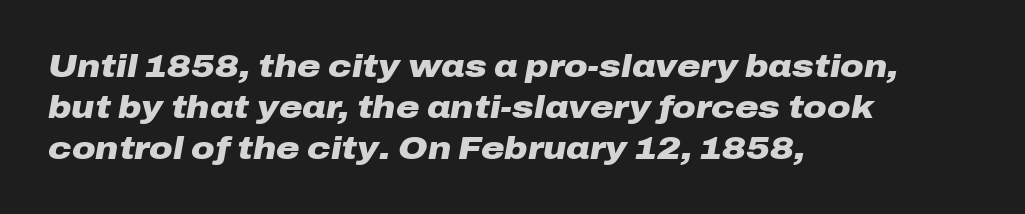
The image shows 32 px heavy, wide type, italic (leaning right); set left-aligned, normal line spacing (1.28x), normal letter spacing, not underlined; low stroke contrast and a medium x-height.
